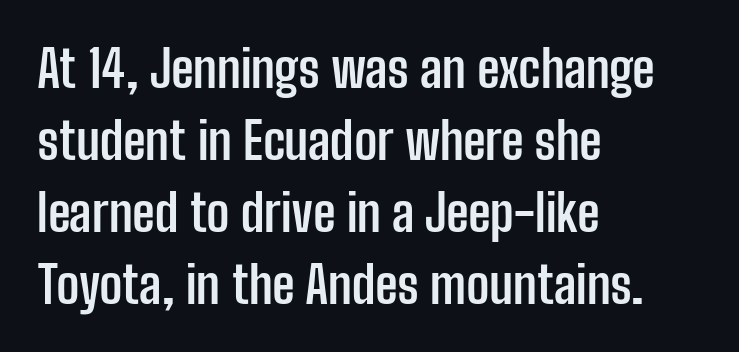
The image shows 51 px semibold, condensed sans-serif type, upright; set left-aligned, normal line spacing (1.41x), normal letter spacing, not underlined; low stroke contrast and a medium x-height.
